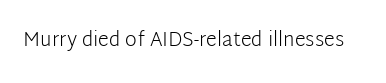
Posture: upright roman. Short note: letters normally spaced. The weight would be labelled regular, book, light, or lighter still. Lines of text with bare space underneath.
